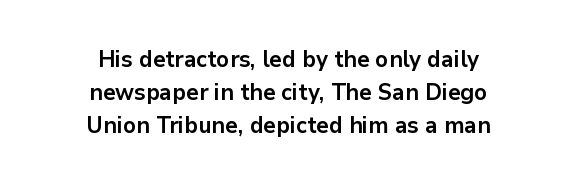
Q: Is the text bold? A: Yes.
Q: Is the text italic (slanted)? A: No, it is upright.
Q: Is the text underlined? A: No.
Q: How is the paragraph aligned? A: Centered.
Q: Is the spacing between letters normal or unusually wide? A: Normal.
Q: Is the spacing between lines tight, normal or loose? A: Normal.
